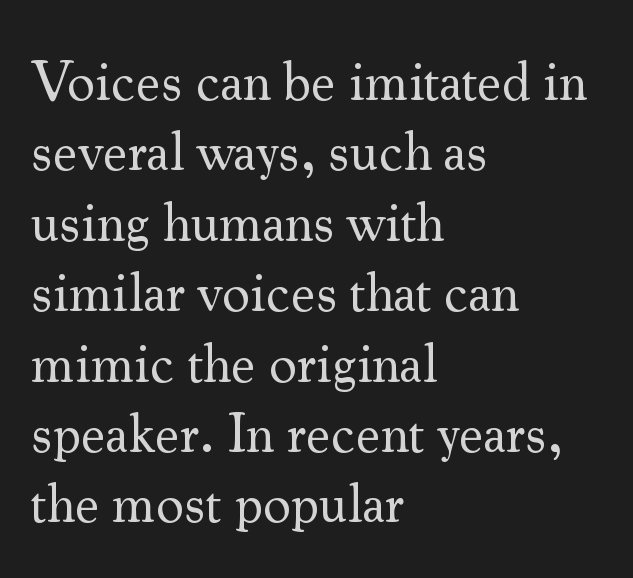
The weight tops out at a normal text grade. Evenly set lines give the paragraph a standard silhouette. The characters display serif detailing at their extremities. Italic: no, the glyphs are upright roman.
